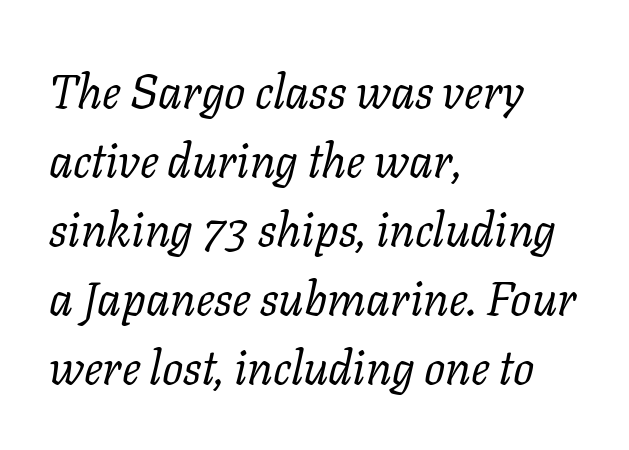
You could not count columns in this text — the font is proportionally spaced. Underline: absent. Designer's note — italics engaged. Small tapered or slab feet sit at the stroke ends, so this counts as serif.
